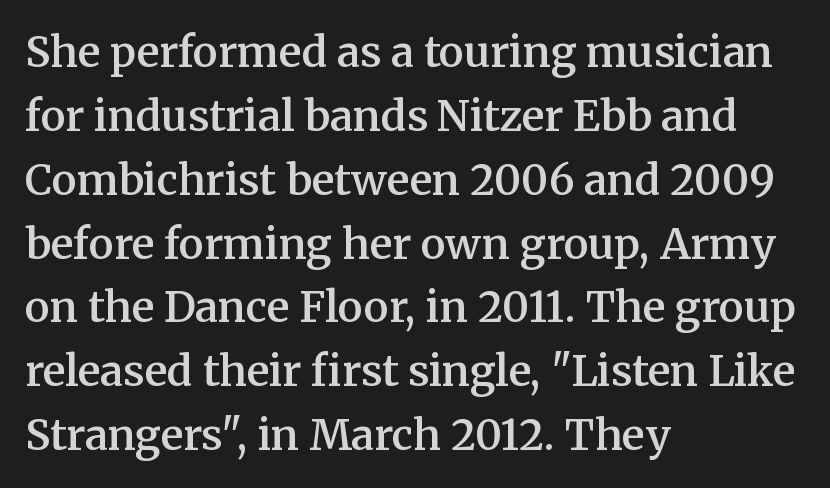
Notice how the passage keeps a crisp vertical edge on the left only. Note the varied advance widths — an 'i' is clearly narrower than an 'm'. Posture: straight, roman, zero tilt. Just letters on the line, the space beneath them empty.
